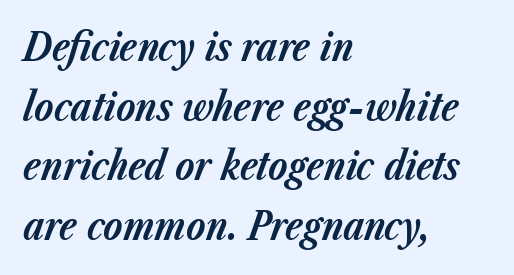
Q: Is the text bold? A: Yes.
Q: Is the text italic (slanted)? A: Yes, it leans right by about 23 degrees.
Q: Is the text underlined? A: No.
Q: How is the paragraph aligned? A: Left-aligned.
Q: Is the spacing between letters normal or unusually wide? A: Normal.
Q: Is the spacing between lines tight, normal or loose? A: Normal.
Q: Width (condensed, normal, or wide)? A: Normal.
Q: Stroke contrast? A: Low.
Q: x-height? A: Medium.
Q: Monospaced? A: No.
